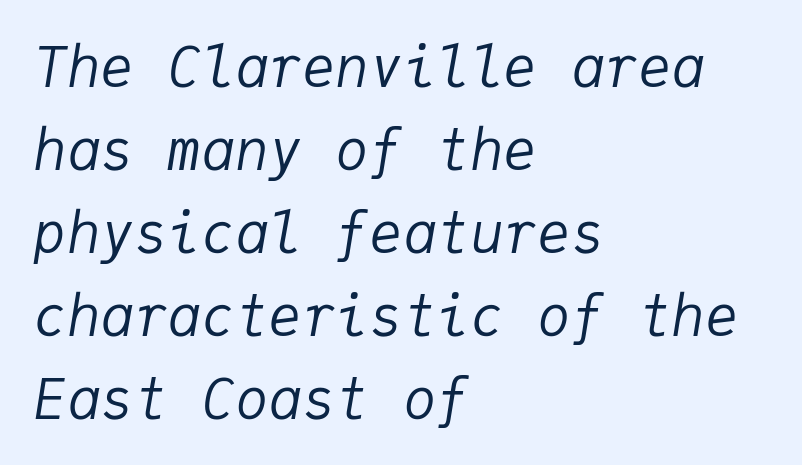
Q: Is the text bold? A: No.
Q: Is the text italic (slanted)? A: Yes, it leans right by about 9 degrees.
Q: Is the text underlined? A: No.
Q: How is the paragraph aligned? A: Left-aligned.
Q: Is the spacing between letters normal or unusually wide? A: Normal.
Q: Is the spacing between lines tight, normal or loose? A: Normal.
Q: Width (condensed, normal, or wide)? A: Normal.
Q: Stroke contrast? A: Low.
Q: x-height? A: Medium.
Q: Monospaced? A: Yes.
